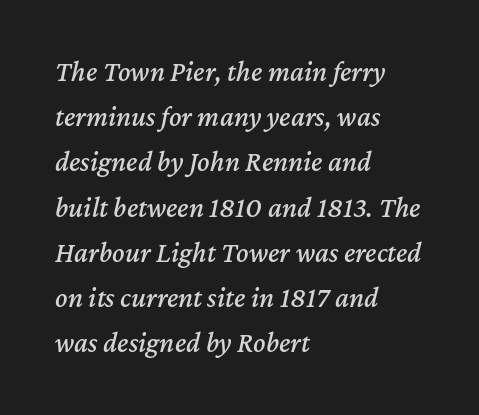
Q: Is the text italic (slanted)? A: Yes, it leans right by about 12 degrees.
Q: Is the text underlined? A: No.
Q: How is the paragraph aligned? A: Left-aligned.
Q: Is the spacing between letters normal or unusually wide? A: Normal.
Q: Is the spacing between lines tight, normal or loose? A: Normal.
Q: Width (condensed, normal, or wide)? A: Normal.
Q: Stroke contrast? A: Medium.
Q: x-height? A: Medium.
Q: Monospaced? A: No.
